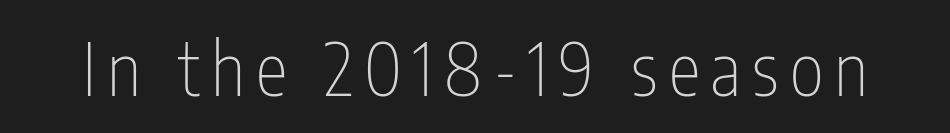
Each stroke keeps to a modest, everyday thickness or less. Ordinary non-slanted type is in use. Beneath every word, the page is bare. The rendering shows plain stroke endings on the letterforms — a sans-serif design.
